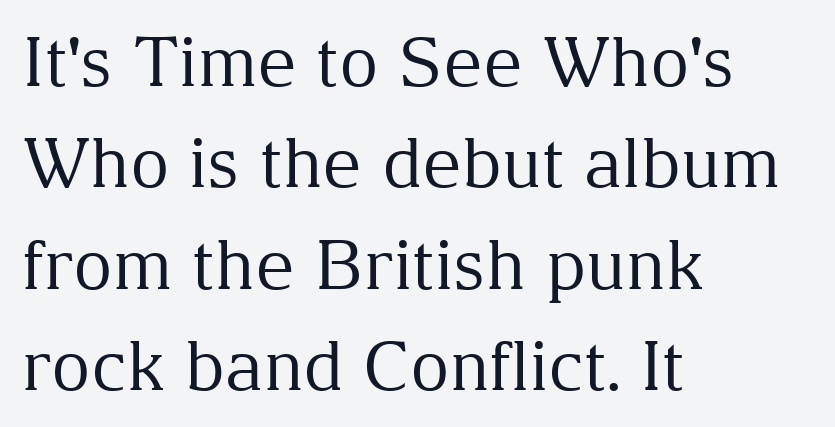
Q: Is the text bold? A: No.
Q: Is the text italic (slanted)? A: No, it is upright.
Q: Is the typeface a serif or a sans-serif typeface? A: Serif.
Q: Is the text underlined? A: No.
Q: How is the paragraph aligned? A: Left-aligned.
Q: Is the spacing between letters normal or unusually wide? A: Normal.
Q: Is the spacing between lines tight, normal or loose? A: Normal.
Q: Width (condensed, normal, or wide)? A: Normal.
Q: Stroke contrast? A: Medium.
Q: x-height? A: Medium.
Q: Monospaced? A: No.
